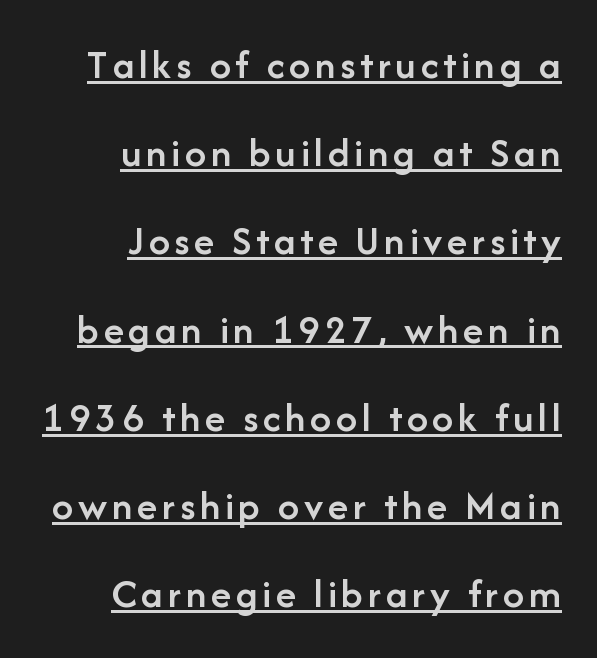
You can see a thin bar hugging the bottom of the glyphs. Notice how the passage keeps a crisp vertical edge on the right only. What weight is shown? A semibold, between regular and bold. One glance says open: line gaps are wider than usual. The designer went with a sans here, leaving each stem footless.
